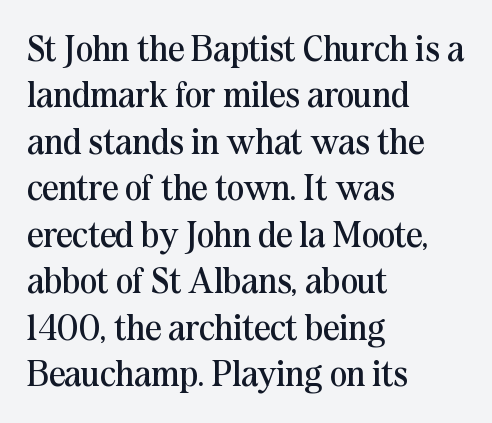
Q: Is the text bold? A: No.
Q: Is the text italic (slanted)? A: No, it is upright.
Q: Is the typeface a serif or a sans-serif typeface? A: Serif.
Q: Is the text underlined? A: No.
Q: How is the paragraph aligned? A: Left-aligned.
Q: Is the spacing between letters normal or unusually wide? A: Normal.
Q: Is the spacing between lines tight, normal or loose? A: Normal.
Q: Width (condensed, normal, or wide)? A: Normal.
Q: Stroke contrast? A: Medium.
Q: x-height? A: Medium.
Q: Monospaced? A: No.
